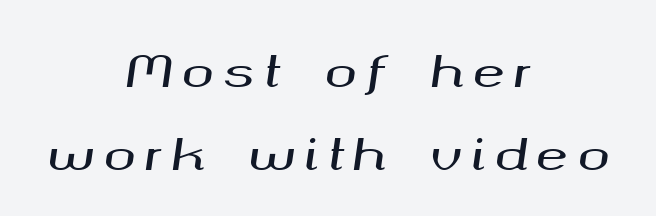
{"italic": "yes", "lean": "right", "slant_degrees": 8, "width": "wide", "stroke_contrast": "medium", "x_height": "medium", "monospaced": "no", "underline": "no", "align": "center", "line_spacing": "loose", "line_spacing_ratio": 1.92, "letter_spacing": "wide", "letter_spacing_em": 0.21, "glyph_px": 43}
